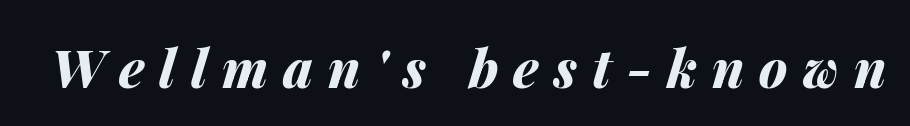
The image shows 53 px bold type, italic (leaning right); set unusually wide letter spacing (+0.28 em), not underlined; medium stroke contrast and a medium x-height.
